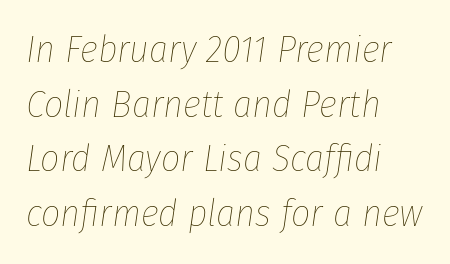
Q: Is the text bold? A: No.
Q: Is the text italic (slanted)? A: Yes, it leans right by about 8 degrees.
Q: Is the text underlined? A: No.
Q: How is the paragraph aligned? A: Left-aligned.
Q: Is the spacing between letters normal or unusually wide? A: Normal.
Q: Is the spacing between lines tight, normal or loose? A: Normal.
Q: Width (condensed, normal, or wide)? A: Condensed.
Q: Stroke contrast? A: Low.
Q: x-height? A: Medium.
Q: Monospaced? A: No.
